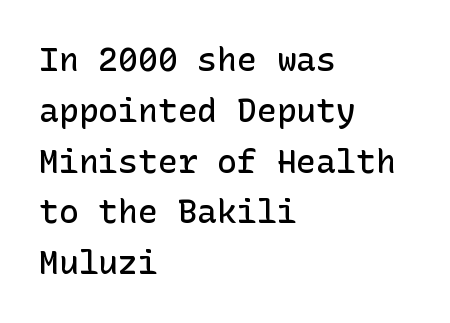
The image shows 33 px semibold sans-serif type, upright; set left-aligned, normal line spacing (1.54x), normal letter spacing, not underlined; low stroke contrast and a medium x-height.
